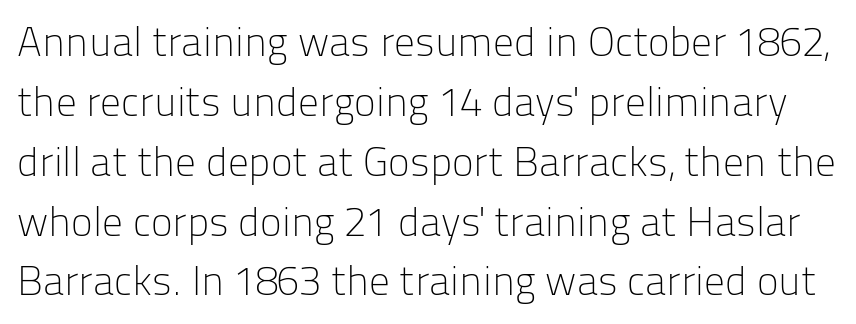
{"serif": "no", "italic": "no", "bold": "no", "weight": "light", "width": "normal", "stroke_contrast": "low", "x_height": "medium", "monospaced": "no", "underline": "no", "line_spacing": "normal", "line_spacing_ratio": 1.46, "letter_spacing": "normal", "letter_spacing_em": 0.0, "glyph_px": 41}
